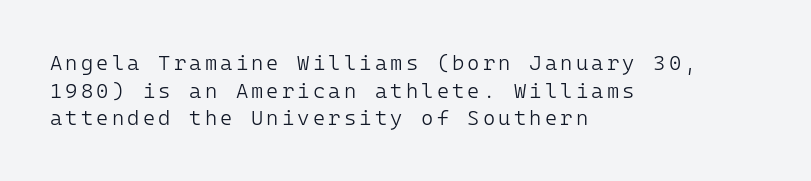
Q: Is the text bold? A: No.
Q: Is the text italic (slanted)? A: No, it is upright.
Q: Is the text underlined? A: No.
Q: How is the paragraph aligned? A: Left-aligned.
Q: Is the spacing between lines tight, normal or loose? A: Normal.
